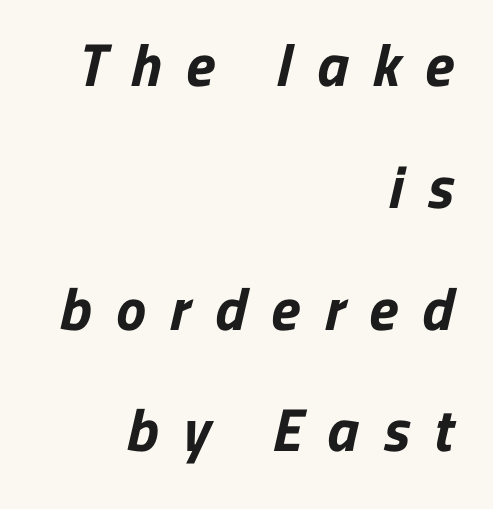
Q: Is the text bold? A: Yes.
Q: Is the typeface a serif or a sans-serif typeface? A: Sans-serif.
Q: Is the text underlined? A: No.
Q: How is the paragraph aligned? A: Right-aligned.
Q: Is the spacing between letters normal or unusually wide? A: Unusually wide.
Q: Is the spacing between lines tight, normal or loose? A: Loose.
Q: Width (condensed, normal, or wide)? A: Normal.
Q: Stroke contrast? A: Low.
Q: x-height? A: Medium.
Q: Monospaced? A: No.
